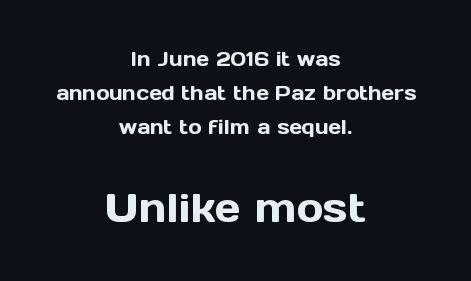
Q: Is the text italic (slanted)? A: No, it is upright.
Q: Is the typeface a serif or a sans-serif typeface? A: Sans-serif.
Q: Is the text underlined? A: No.
Q: How is the paragraph aligned? A: Centered.
Q: Is the spacing between letters normal or unusually wide? A: Normal.
Q: Which block of text is set in a larger size, the first (top) or the second (bottom)? A: The second (bottom) one.
Q: Width (condensed, normal, or wide)? A: Normal.
Q: x-height? A: Medium.
Q: Monospaced? A: No.
